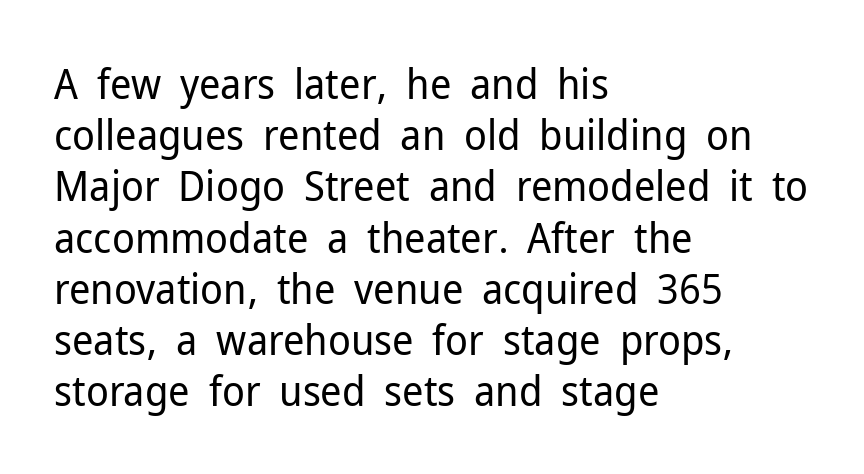
How are the letters spaced? Ordinarily, with no added tracking. This rendering uses left alignment, leaving the right contour irregular. The type family on display is of the sans-serif kind. Clear beneath every line of the passage. Is this a fixed-width face? No — the glyphs have proportional, varying widths.
